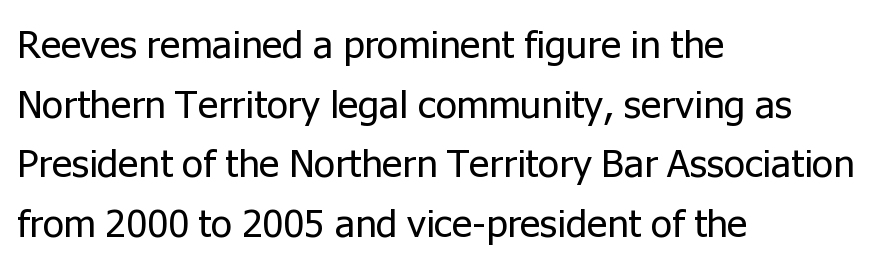
{"serif": "no", "italic": "no", "bold": "no", "weight": "regular", "width": "normal", "stroke_contrast": "low", "x_height": "medium", "monospaced": "no", "underline": "no", "align": "left", "line_spacing": "normal", "line_spacing_ratio": 1.53, "letter_spacing": "normal", "letter_spacing_em": 0.0, "glyph_px": 39}
